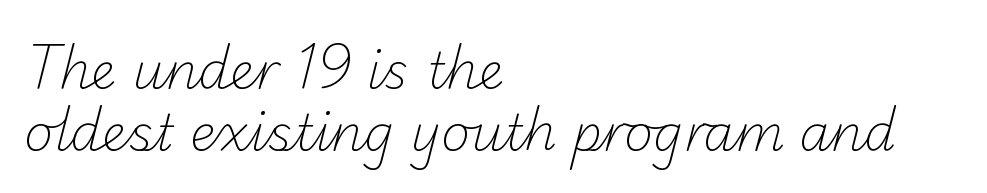
The image shows 50 px light sans-serif type; set left-aligned, line spacing 1.24x, normal letter spacing, not underlined; low stroke contrast and a small x-height.
